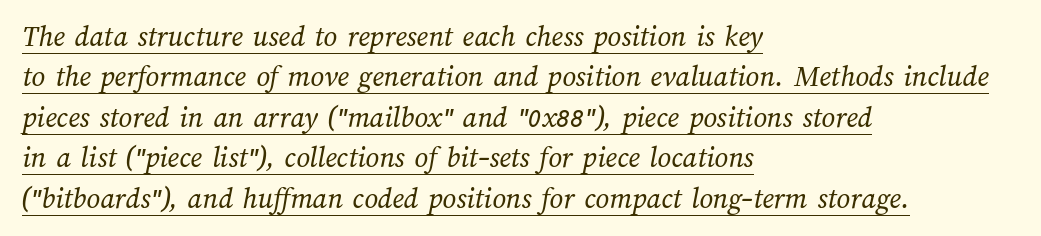
A student would call this left alignment; a typographer would say flush left, rag right. Nothing unusual about the tracking: characters are spaced as the font intends. Looks like regular typesetting: each glyph gets only the width it needs. Nothing heavy about these letters — not bold at all. The glyphs are accompanied by a horizontal stroke just below them. These lines sit exactly where default settings would place them.
